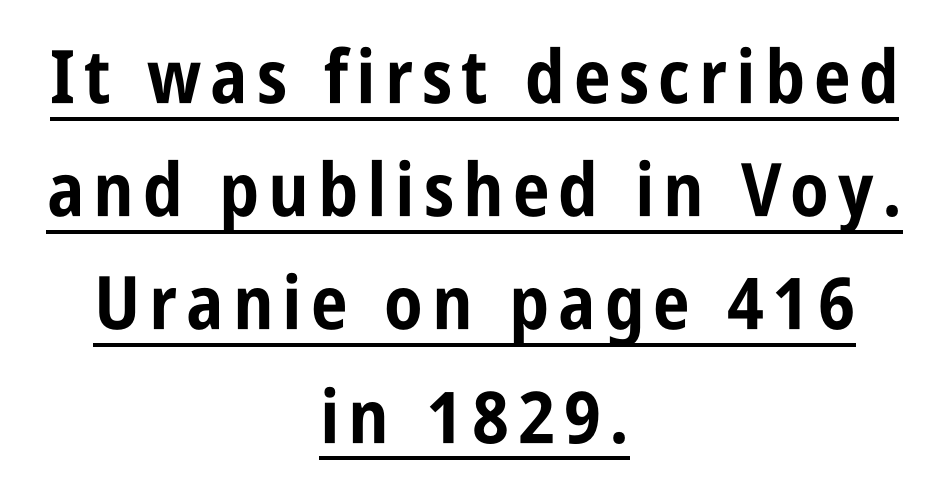
Each glyph is drawn with heavy, bold strokes. A typesetter would label this face a sans. Note the varied advance widths — an 'i' is clearly narrower than an 'm'. The leading is moderate, giving the passage an even texture. Decoration check: the copy is underlined. Reading down the block, each line starts at a different indent, mirrored at its end.
